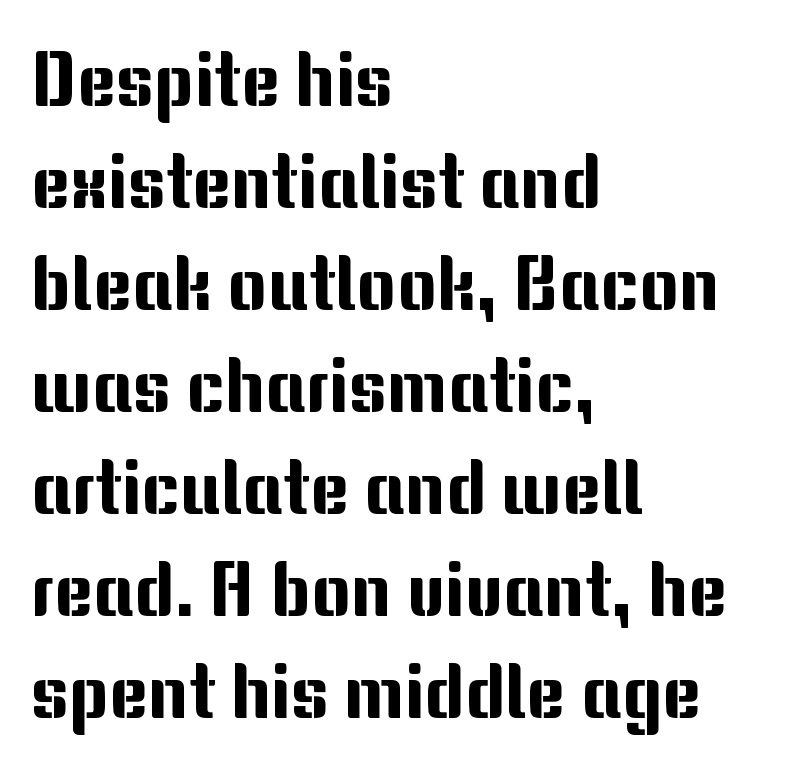
Q: Is the text italic (slanted)? A: No, it is upright.
Q: Is the typeface a serif or a sans-serif typeface? A: Sans-serif.
Q: Is the text underlined? A: No.
Q: How is the paragraph aligned? A: Left-aligned.
Q: Is the spacing between letters normal or unusually wide? A: Normal.
Q: Is the spacing between lines tight, normal or loose? A: Normal.
Q: Width (condensed, normal, or wide)? A: Normal.
Q: Stroke contrast? A: Medium.
Q: x-height? A: Medium.
Q: Monospaced? A: No.
